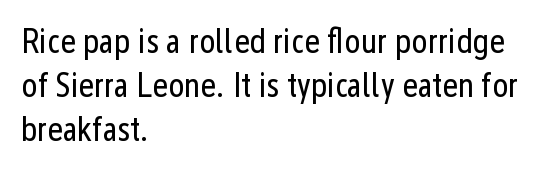
{"serif": "no", "italic": "no", "bold": "no", "weight": "regular", "width": "condensed", "stroke_contrast": "low", "x_height": "medium", "monospaced": "no", "underline": "no", "align": "left", "line_spacing": "normal", "line_spacing_ratio": 1.29, "letter_spacing": "normal", "letter_spacing_em": 0.0, "glyph_px": 34}
